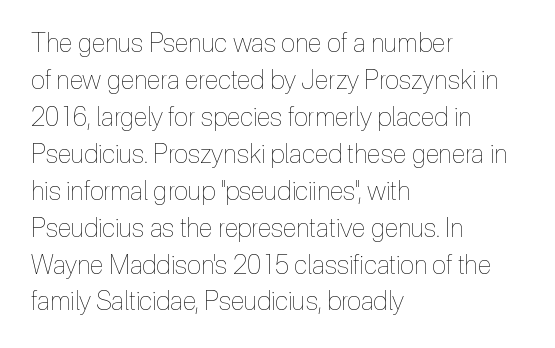
The image shows 26 px text type, upright; set left-aligned, normal line spacing (1.42x), normal letter spacing, not underlined.
